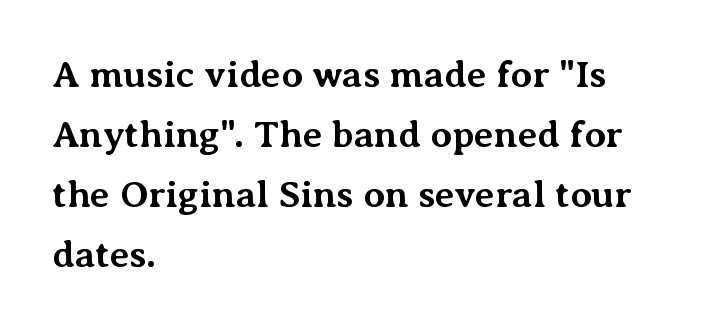
Q: Is the text bold? A: Yes.
Q: Is the text italic (slanted)? A: No, it is upright.
Q: Is the typeface a serif or a sans-serif typeface? A: Serif.
Q: Is the text underlined? A: No.
Q: How is the paragraph aligned? A: Left-aligned.
Q: Is the spacing between letters normal or unusually wide? A: Normal.
Q: Is the spacing between lines tight, normal or loose? A: Normal.
Q: Width (condensed, normal, or wide)? A: Normal.
Q: Stroke contrast? A: Medium.
Q: x-height? A: Medium.
Q: Monospaced? A: No.
